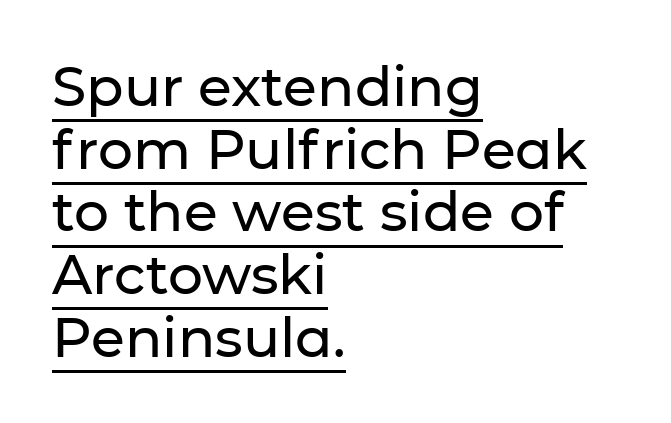
Q: Is the text italic (slanted)? A: No, it is upright.
Q: Is the typeface a serif or a sans-serif typeface? A: Sans-serif.
Q: Is the text underlined? A: Yes.
Q: How is the paragraph aligned? A: Left-aligned.
Q: Is the spacing between letters normal or unusually wide? A: Normal.
Q: Is the spacing between lines tight, normal or loose? A: Tight.
Q: Width (condensed, normal, or wide)? A: Normal.
Q: Stroke contrast? A: Low.
Q: x-height? A: Medium.
Q: Monospaced? A: No.
